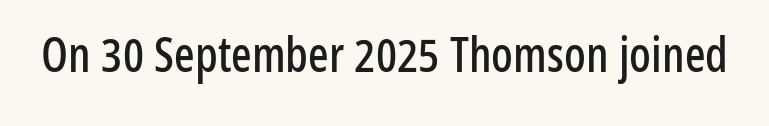
{"serif": "no", "italic": "no", "width": "condensed", "stroke_contrast": "low", "x_height": "medium", "monospaced": "no", "underline": "no", "letter_spacing": "normal", "letter_spacing_em": 0.0, "glyph_px": 48}
